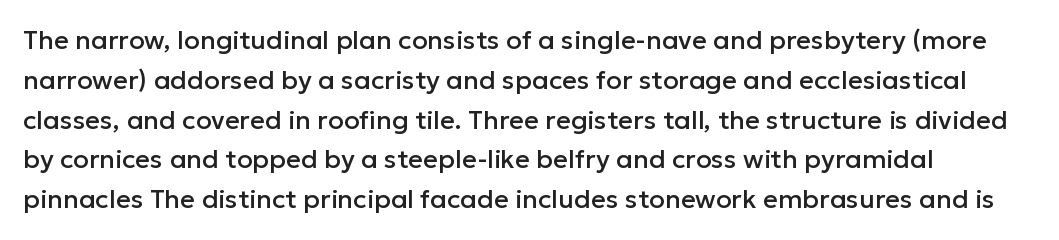
The image shows 26 px text type, upright; set left-aligned, normal line spacing (1.53x), normal letter spacing, not underlined.
